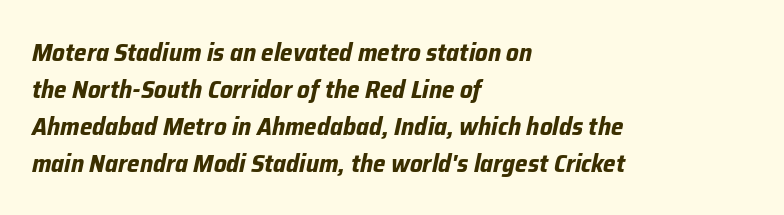
{"italic": "yes", "lean": "right", "slant_degrees": 12, "bold": "yes", "underline": "no", "align": "left", "line_spacing": "normal", "line_spacing_ratio": 1.48, "letter_spacing": "normal", "letter_spacing_em": 0.0, "glyph_px": 25}
